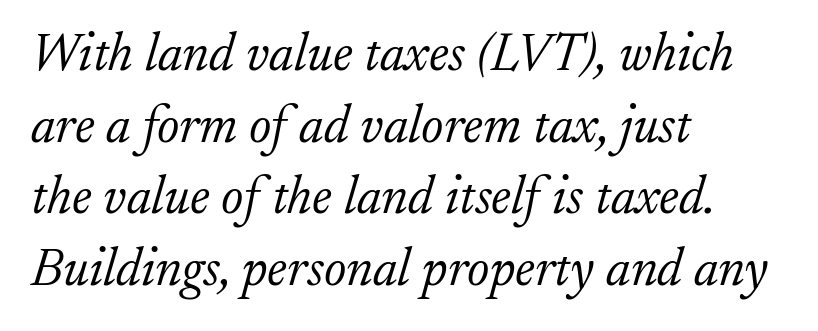
Looking at the ascenders, they clearly lean. Vertical spacing — default. The strip under each line holds only bare page. Here the designer chose a conventional face with non-uniform glyph widths. No letter is thick-stroked: the sample isn't bold. The paragraph shown leans on its left margin.
